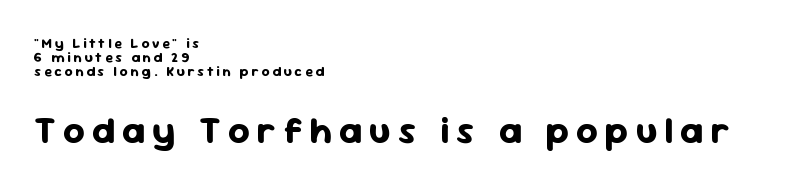
The image shows 37 px bold sans-serif type, upright; set left-aligned, tight line spacing (1.0x), not underlined; the second (bottom) block is 2.64x larger; low stroke contrast and a medium x-height.
